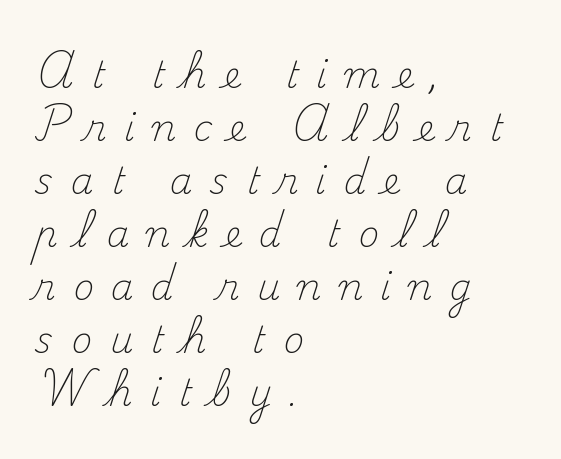
{"serif": "yes", "bold": "no", "weight": "light", "width": "normal", "stroke_contrast": "medium", "x_height": "small", "monospaced": "no", "underline": "no", "align": "left", "line_spacing": "normal", "line_spacing_ratio": 1.47, "letter_spacing": "wide", "letter_spacing_em": 0.48, "glyph_px": 36}
